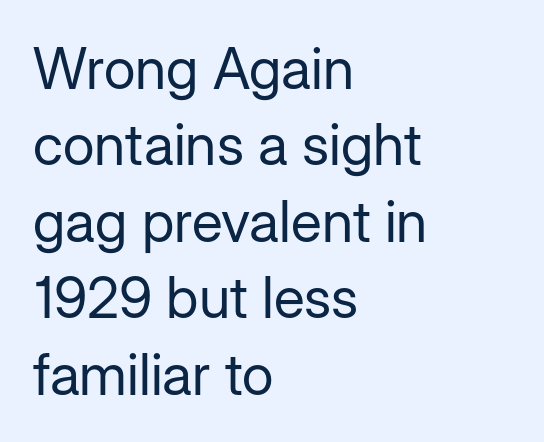
The image shows 57 px regular-weight sans-serif type, upright; set left-aligned, normal line spacing (1.34x), normal letter spacing, not underlined; low stroke contrast and a medium x-height.
